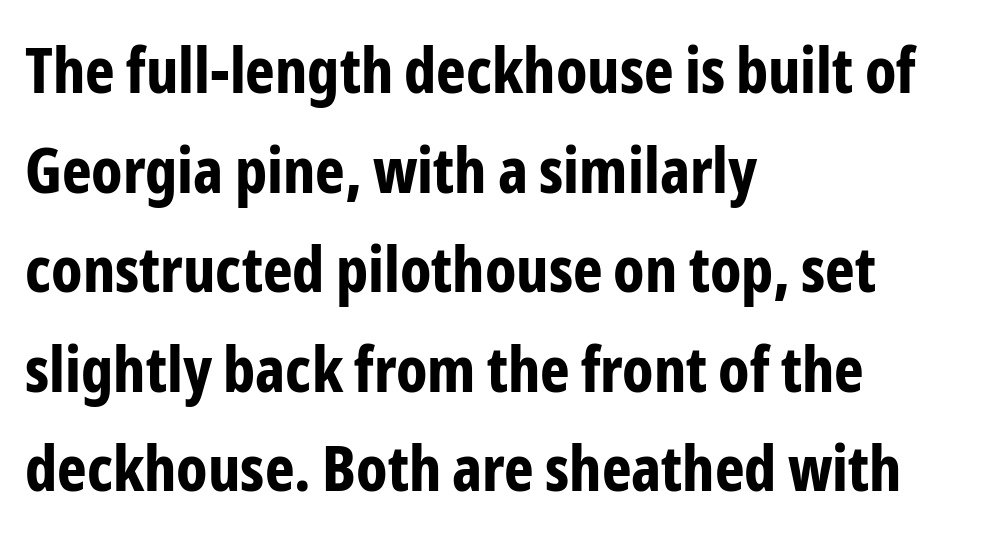
Q: Is the text bold? A: Yes.
Q: Is the text italic (slanted)? A: No, it is upright.
Q: Is the typeface a serif or a sans-serif typeface? A: Sans-serif.
Q: Is the text underlined? A: No.
Q: How is the paragraph aligned? A: Left-aligned.
Q: Is the spacing between letters normal or unusually wide? A: Normal.
Q: Is the spacing between lines tight, normal or loose? A: Normal.
Q: Width (condensed, normal, or wide)? A: Condensed.
Q: Stroke contrast? A: Low.
Q: x-height? A: Medium.
Q: Monospaced? A: No.
